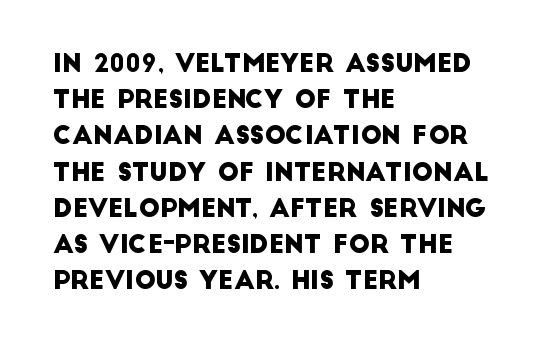
The image shows 25 px text type; set left-aligned, normal line spacing (1.45x), normal letter spacing, not underlined.
